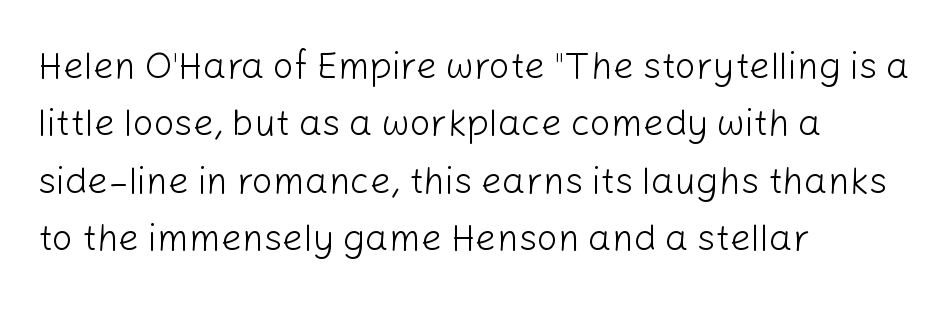
Descenders are the only things crossing below the line. Unlike a traditional serif, this face leaves its strokes unadorned. Every row of glyphs begins at an identical x-position on the left. The face used here is proportionally spaced, like ordinary book or web type.
